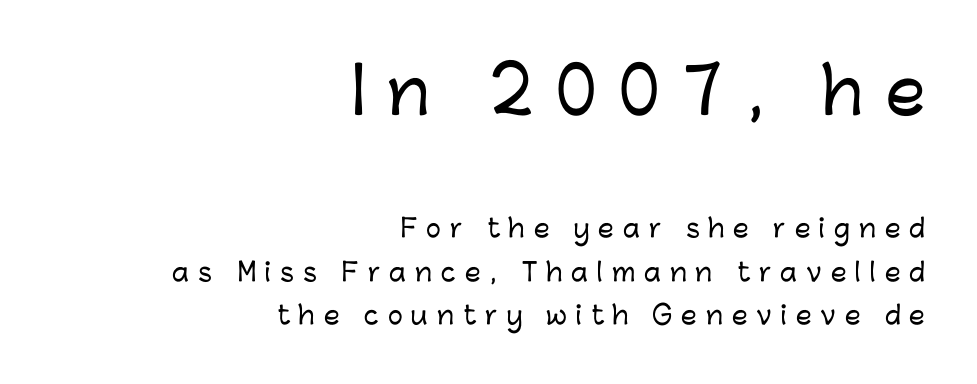
The image shows 63 px sans-serif type, upright; set right-aligned, line spacing 1.74x, unusually wide letter spacing (+0.36 em), not underlined; the first (top) block is 2.52x larger; low stroke contrast and a medium x-height.
